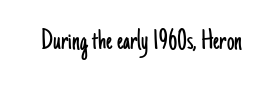
Glyph-to-glyph distance matches everyday printed text. Serifs: no, the terminals of the letterforms are clean. This sample has the flowing, uneven cadence of proportional lettering. Posture: vertical. Quick note: underline off.
